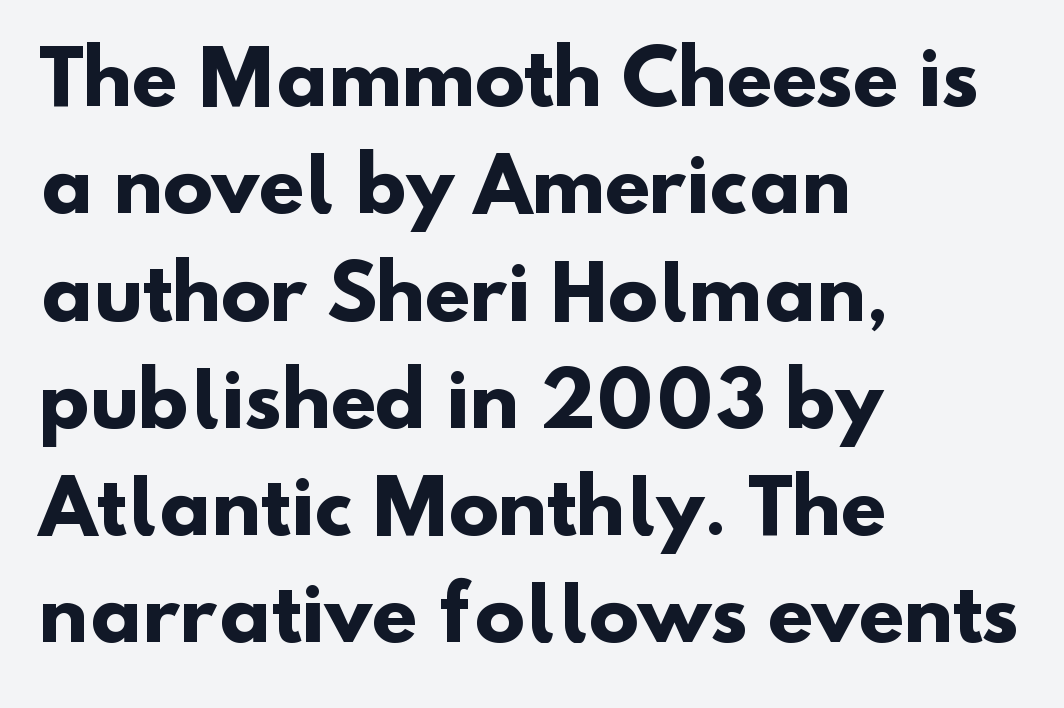
Summary of vertical rhythm: regular, with standard interline spacing. A typesetter would label this face a sans. Letters rest on an invisible, unmarked baseline. Summary of weight: heavy, a full bold. The face used here is proportionally spaced, like ordinary book or web type.
